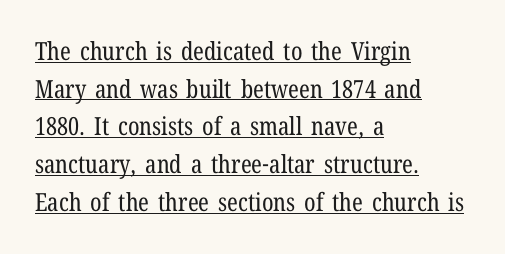
{"italic": "no", "bold": "no", "underline": "yes", "align": "left", "line_spacing": "normal", "line_spacing_ratio": 1.51, "letter_spacing": "normal", "letter_spacing_em": 0.0, "glyph_px": 25}
